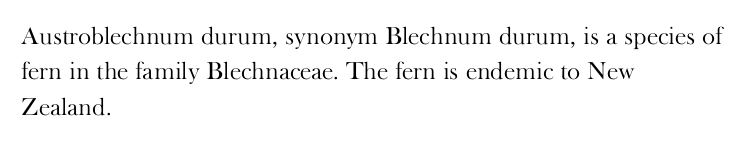
Plain, unruled lines of type. Is the type heavy? It reads as light-to-regular instead. Interline gaps are of average width in this sample. In terms of posture, this sample is upright. These lines are set flush left with a ragged right edge. Nothing unusual about the tracking: characters are spaced as the font intends.
